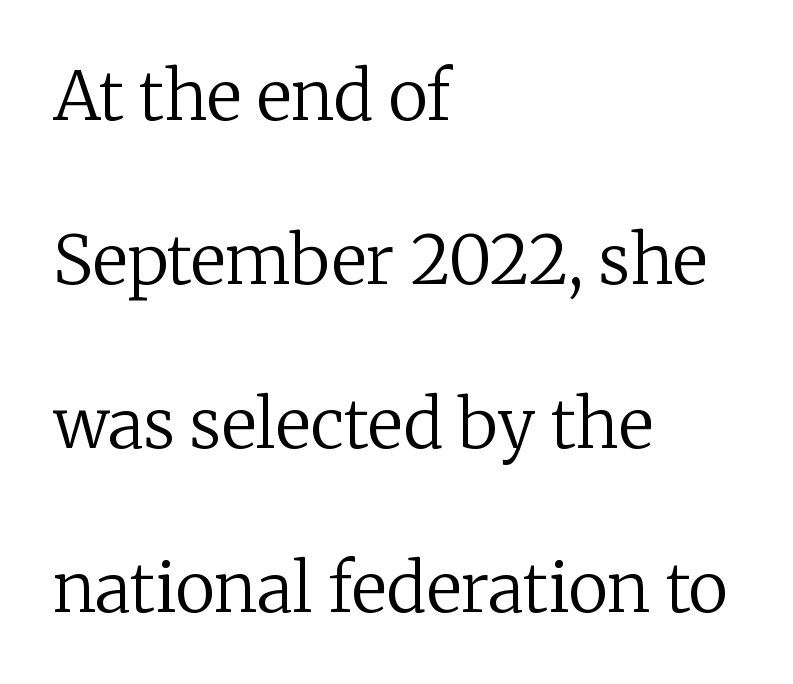
The image shows 68 px regular-weight serif type, upright; set left-aligned, loose line spacing (2.41x), normal letter spacing, not underlined; low stroke contrast and a medium x-height.
